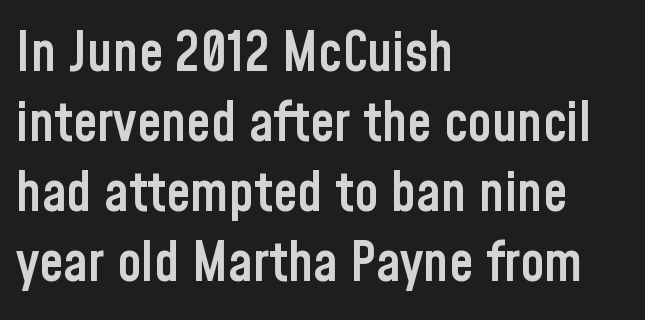
No italicization has been applied; the sample stays upright. This is the in-between weight designers call semibold or demi. Check under the words: just untouched page. Does the leading feel generous? No, just average. Are there feet on the stems? There aren't — it's a sans.
